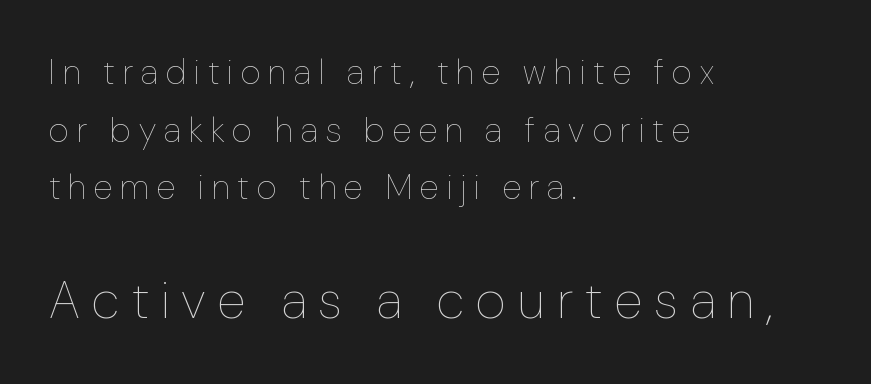
Q: Is the text bold? A: No.
Q: Is the text italic (slanted)? A: No, it is upright.
Q: Is the text underlined? A: No.
Q: How is the paragraph aligned? A: Left-aligned.
Q: Is the spacing between letters normal or unusually wide? A: Unusually wide.
Q: Is the spacing between lines tight, normal or loose? A: Normal.
Q: Which block of text is set in a larger size, the first (top) or the second (bottom)? A: The second (bottom) one.
Q: Width (condensed, normal, or wide)? A: Condensed.
Q: Stroke contrast? A: Low.
Q: x-height? A: Medium.
Q: Monospaced? A: No.
